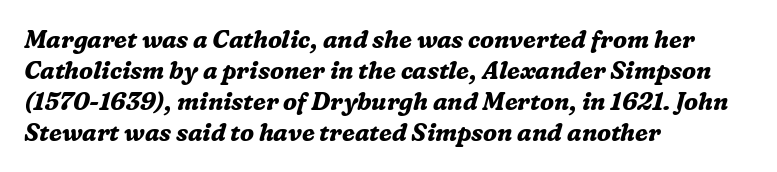
Q: Is the text bold? A: Yes.
Q: Is the text italic (slanted)? A: Yes, it leans right by about 16 degrees.
Q: Is the text underlined? A: No.
Q: How is the paragraph aligned? A: Left-aligned.
Q: Is the spacing between letters normal or unusually wide? A: Normal.
Q: Is the spacing between lines tight, normal or loose? A: Normal.
